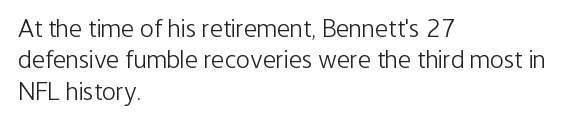
{"italic": "no", "bold": "no", "underline": "no", "align": "left", "line_spacing_ratio": 1.21, "letter_spacing": "normal", "letter_spacing_em": 0.0, "glyph_px": 26}
